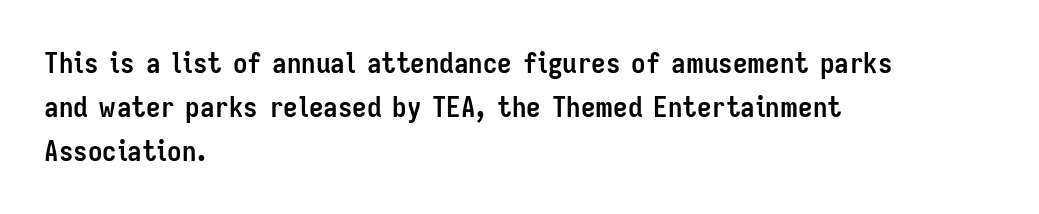
Q: Is the text bold? A: Yes.
Q: Is the text italic (slanted)? A: No, it is upright.
Q: Is the typeface a serif or a sans-serif typeface? A: Sans-serif.
Q: Is the text underlined? A: No.
Q: How is the paragraph aligned? A: Left-aligned.
Q: Is the spacing between letters normal or unusually wide? A: Normal.
Q: Is the spacing between lines tight, normal or loose? A: Normal.
Q: Width (condensed, normal, or wide)? A: Condensed.
Q: Stroke contrast? A: Low.
Q: x-height? A: Medium.
Q: Monospaced? A: No.
